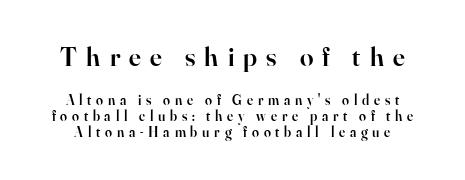
The image shows 27 px text type, upright; set tight line spacing (1.13x), unusually wide letter spacing (+0.34 em), not underlined; the first (top) block is 1.93x larger.
